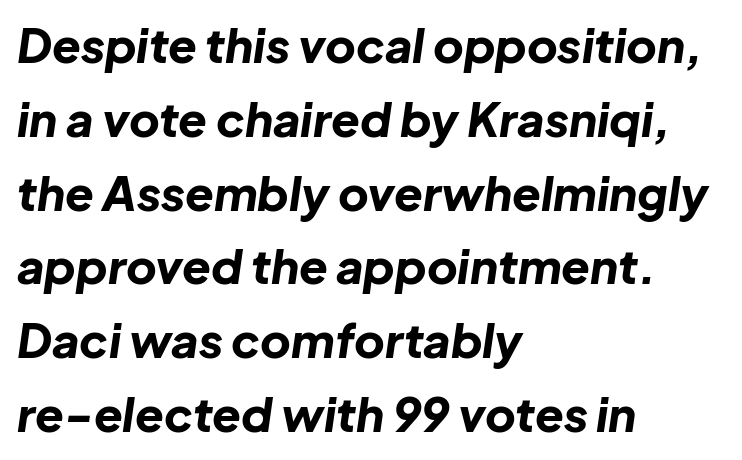
Posture: slanted. Check under the words: just untouched page. The rendering uses natural spacing where letterforms have individual widths. Line spacing here is normal. These lines keep a tight, regular rhythm from letter to letter. Typeset ragged right — the left edge is the straight one.
